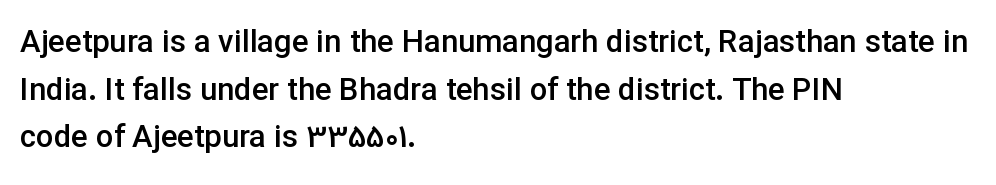
The foot of each line stays bare and open. Note the varied advance widths — an 'i' is clearly narrower than an 'm'. You can tell from the bare stems that sans-serif type was used. Teacher's note: observe the even left margin — that is flush-left alignment. Posture: vertical.
